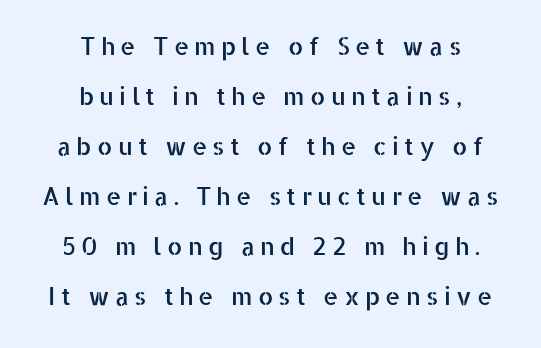
The image shows 24 px text type, upright; set centered, loose line spacing (2.08x), unusually wide letter spacing (+0.22 em), not underlined.
